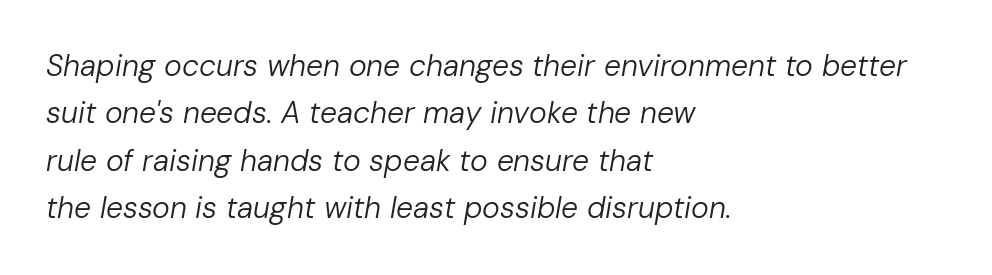
{"italic": "yes", "lean": "right", "slant_degrees": 10, "bold": "no", "weight": "regular", "width": "normal", "stroke_contrast": "low", "x_height": "medium", "monospaced": "no", "underline": "no", "align": "left", "line_spacing": "normal", "line_spacing_ratio": 1.58, "letter_spacing": "normal", "letter_spacing_em": 0.0, "glyph_px": 30}
